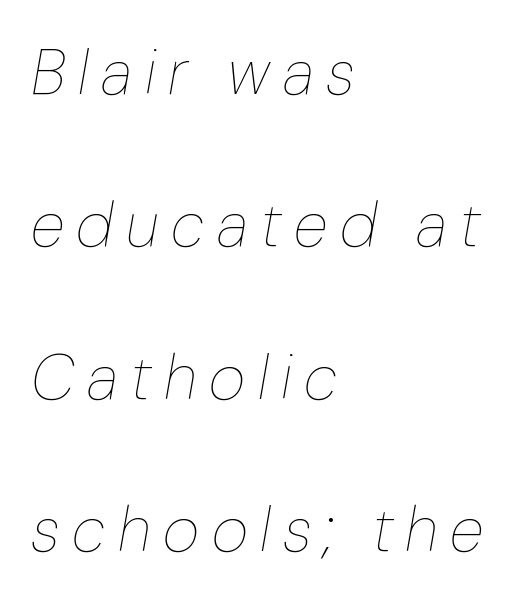
The image shows 63 px thin type, italic (leaning right); set left-aligned, loose line spacing (2.42x), unusually wide letter spacing (+0.2 em), not underlined; low stroke contrast and a medium x-height.
